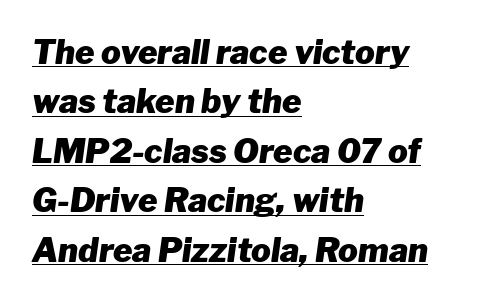
The image shows 33 px heavy type, italic (leaning right); set left-aligned, normal line spacing (1.5x), normal letter spacing, underlined; low stroke contrast and a medium x-height.
